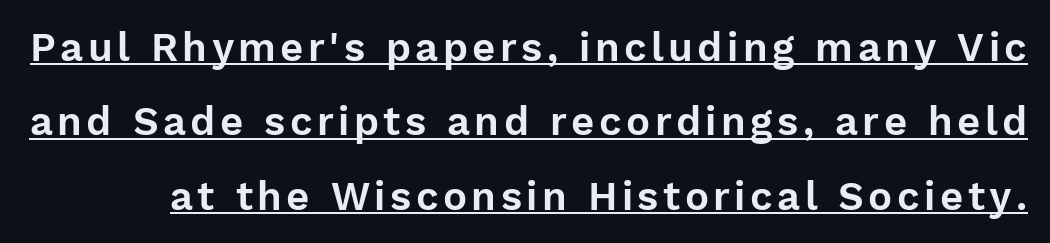
{"serif": "no", "italic": "no", "width": "normal", "stroke_contrast": "low", "x_height": "medium", "monospaced": "no", "underline": "yes", "line_spacing_ratio": 1.86, "glyph_px": 40}
